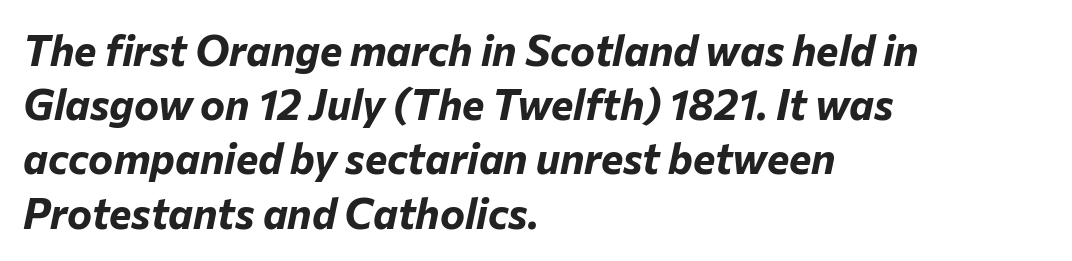
Each word holds together tightly as a unit, with standard inter-letter gaps. Successive baselines arrive at the customary interval. The face used here has a pronounced slope to its letters. Does the copy run flush right? No — it runs flush left. Is this a fixed-width face? No — the glyphs have proportional, varying widths.
